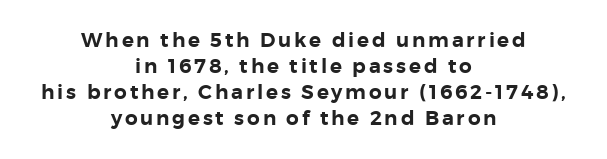
The image shows 20 px text type, upright; set centered, normal line spacing (1.3x), not underlined.
